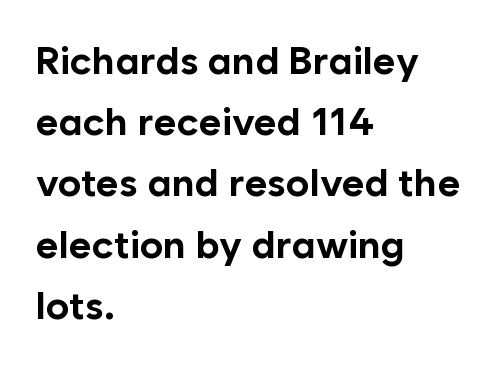
The image shows 39 px bold sans-serif type, upright; set left-aligned, normal line spacing (1.57x), normal letter spacing, not underlined; low stroke contrast and a medium x-height.
